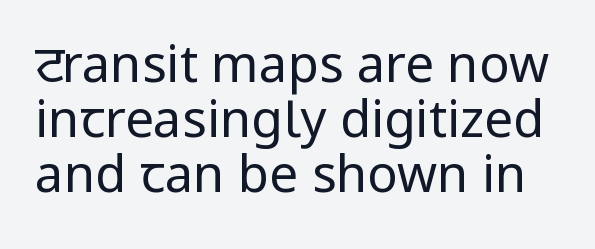
The typography opts for an upright posture over an oblique one. How would I describe the line gaps? Narrow and economical. This reads as an unemphasized weight, regular at the heaviest. Standard letterfit; no display-style spreading of the glyphs. The rendering shows plain stroke endings on the letterforms — a sans-serif design. Descender tails drop into unmarked territory.
